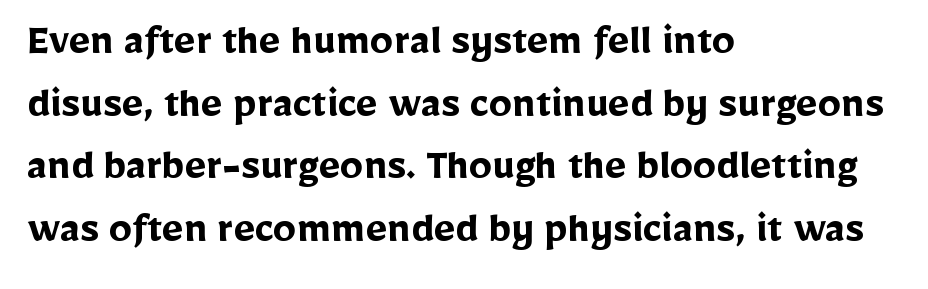
Q: Is the text bold? A: Yes.
Q: Is the text italic (slanted)? A: No, it is upright.
Q: Is the typeface a serif or a sans-serif typeface? A: Sans-serif.
Q: Is the text underlined? A: No.
Q: How is the paragraph aligned? A: Left-aligned.
Q: Is the spacing between letters normal or unusually wide? A: Normal.
Q: Is the spacing between lines tight, normal or loose? A: Normal.
Q: Width (condensed, normal, or wide)? A: Normal.
Q: Stroke contrast? A: Low.
Q: x-height? A: Medium.
Q: Monospaced? A: No.
